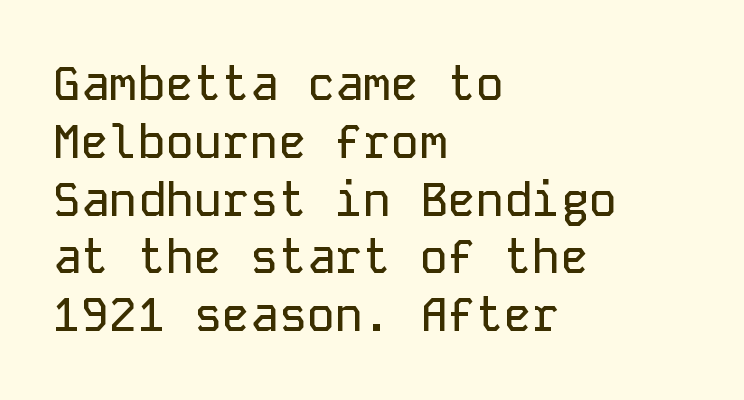
The letterforms sit shoulder to shoulder at normal distance. Think of a typewriter: that constant character pitch is what you see here. Descenders are the only things crossing below the line. Note: no serifs on the glyphs. No italicization has been applied; the sample stays upright. The lines in this sample share a left origin and differ only in where they stop.
